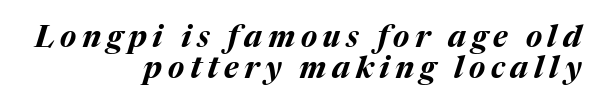
Plain, unruled lines of type. This sample trades vertical openness for compactness between lines. Slant detected: the letters are inclined. Reading down the block, your eye finds every line finishing at a fixed right position. Each letter keeps its own natural width here, so spacing adapts to shape.
